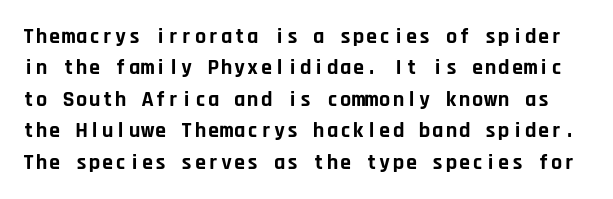
{"italic": "no", "bold": "yes", "underline": "no", "line_spacing": "normal", "line_spacing_ratio": 1.43, "letter_spacing": "normal", "letter_spacing_em": 0.0, "glyph_px": 22}
